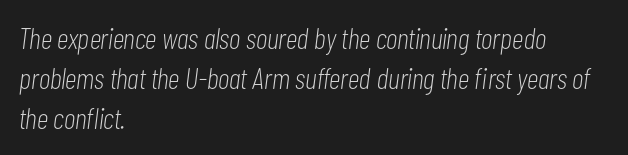
{"italic": "yes", "lean": "right", "slant_degrees": 7, "bold": "no", "weight": "light", "width": "condensed", "stroke_contrast": "low", "x_height": "medium", "monospaced": "no", "underline": "no", "align": "left", "line_spacing": "normal", "line_spacing_ratio": 1.34, "letter_spacing": "normal", "letter_spacing_em": 0.0, "glyph_px": 30}
